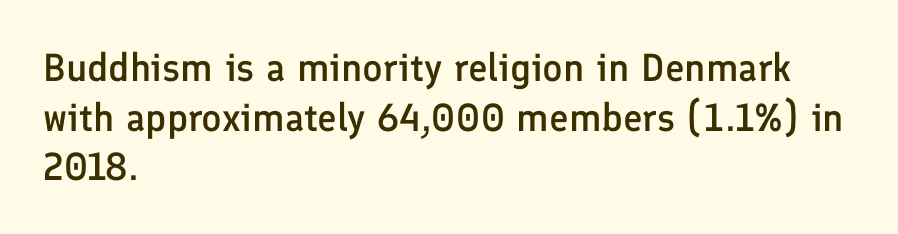
In terms of posture, this sample is upright. Compared with a centered layout, this one pins lines to the left instead. These words are printed semibold, heavier than regular yet not bold. Short note: letters normally spaced. This sample uses a sans-serif face. Descender tails drop into unmarked territory.
